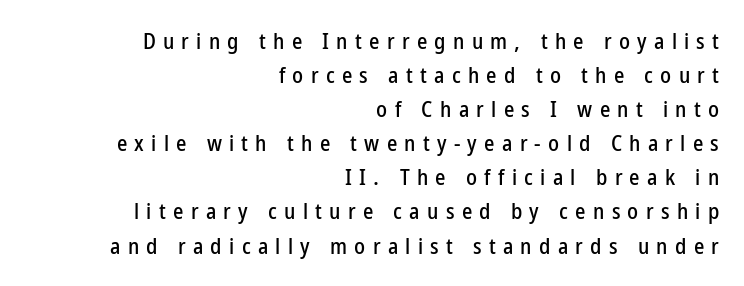
Any mark beneath the type? The region is blank. The type sits square on the baseline with zero lean. The passage shown has open, widely tracked lettering throughout. Regular leading.
